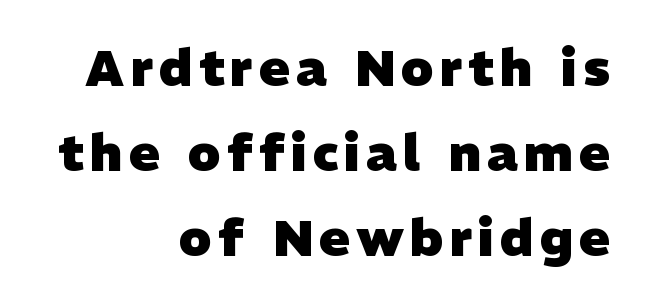
Q: Is the text bold? A: Yes.
Q: Is the typeface a serif or a sans-serif typeface? A: Sans-serif.
Q: Is the text underlined? A: No.
Q: How is the paragraph aligned? A: Right-aligned.
Q: Is the spacing between lines tight, normal or loose? A: Normal.
Q: Width (condensed, normal, or wide)? A: Normal.
Q: Stroke contrast? A: Low.
Q: x-height? A: Medium.
Q: Monospaced? A: No.
